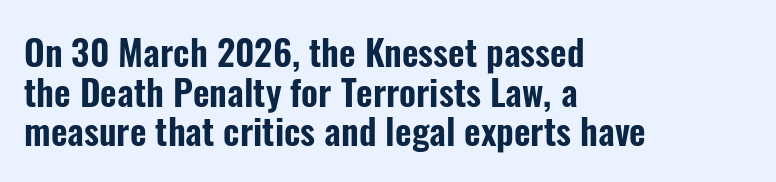
The image shows 36 px condensed sans-serif type, upright; set left-aligned, tight line spacing (1.1x), normal letter spacing, not underlined; low stroke contrast and a medium x-height.
